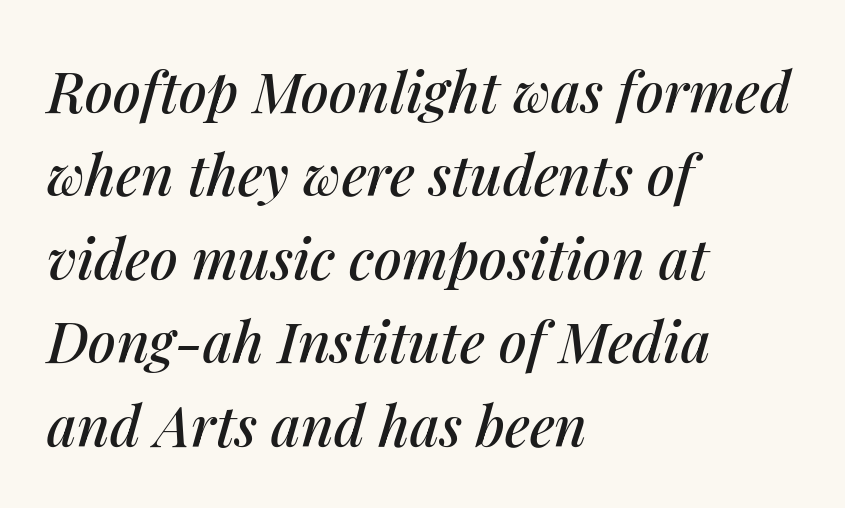
The image shows 56 px text type, italic (leaning right); set left-aligned, normal line spacing (1.49x), normal letter spacing, not underlined; medium stroke contrast and a medium x-height.
